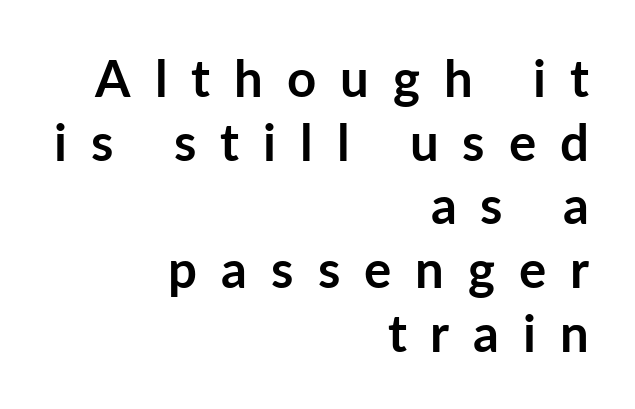
Q: Is the text bold? A: Yes.
Q: Is the text italic (slanted)? A: No, it is upright.
Q: Is the typeface a serif or a sans-serif typeface? A: Sans-serif.
Q: Is the text underlined? A: No.
Q: How is the paragraph aligned? A: Right-aligned.
Q: Is the spacing between letters normal or unusually wide? A: Unusually wide.
Q: Is the spacing between lines tight, normal or loose? A: Normal.
Q: Width (condensed, normal, or wide)? A: Normal.
Q: Stroke contrast? A: Low.
Q: x-height? A: Medium.
Q: Monospaced? A: No.
